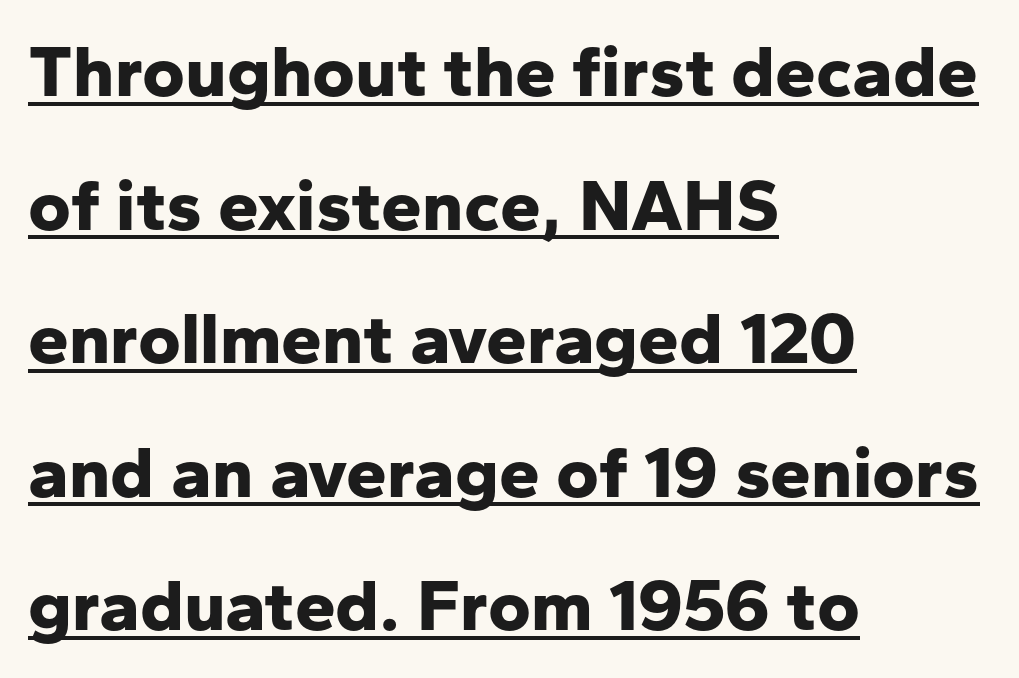
{"serif": "no", "italic": "no", "bold": "yes", "weight": "bold", "width": "normal", "stroke_contrast": "low", "x_height": "medium", "monospaced": "no", "underline": "yes", "align": "left", "line_spacing_ratio": 1.83, "letter_spacing": "normal", "letter_spacing_em": 0.0, "glyph_px": 73}
